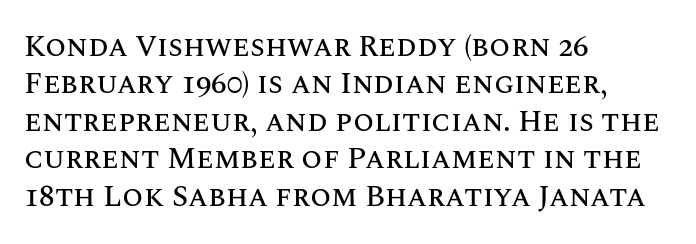
The image shows 30 px text type, upright; set left-aligned, normal line spacing (1.25x), normal letter spacing, not underlined; medium stroke contrast and a large x-height.
